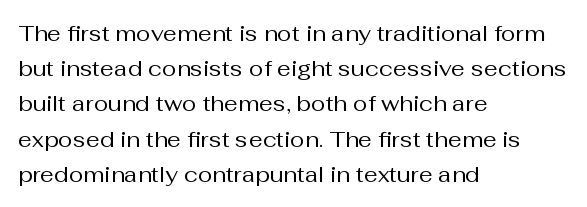
A quiet, ordinary-to-light weight characterises the typeface. Default kerning and tracking; the words read as compact shapes. These lines stack with their left ends in a neat column. The leading is moderate, giving the passage an even texture.
